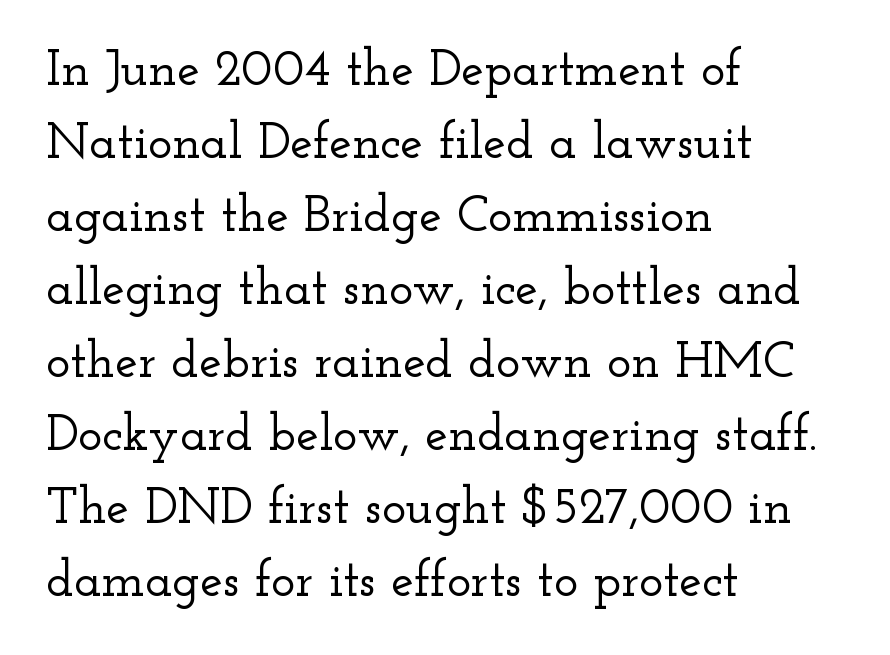
{"serif": "yes", "italic": "no", "width": "wide", "stroke_contrast": "low", "x_height": "small", "monospaced": "no", "underline": "no", "align": "left", "line_spacing": "normal", "line_spacing_ratio": 1.43, "letter_spacing": "normal", "letter_spacing_em": 0.0, "glyph_px": 51}
